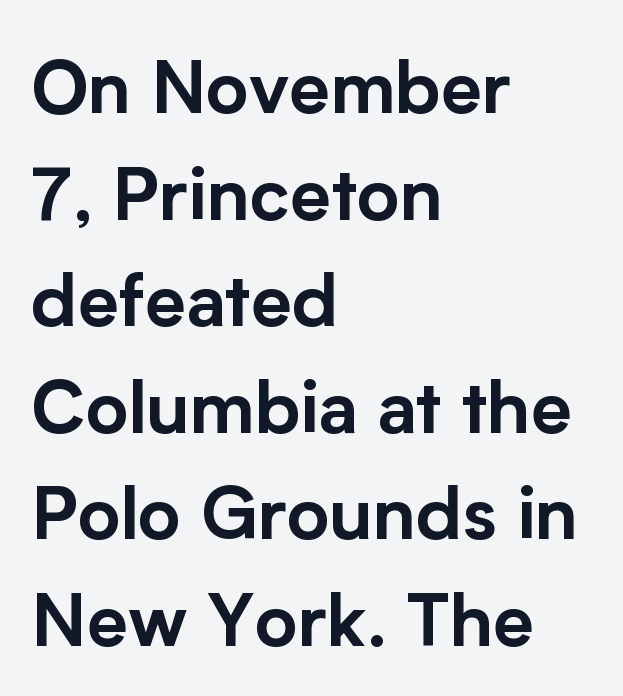
Q: Is the text italic (slanted)? A: No, it is upright.
Q: Is the typeface a serif or a sans-serif typeface? A: Sans-serif.
Q: Is the text underlined? A: No.
Q: How is the paragraph aligned? A: Left-aligned.
Q: Is the spacing between letters normal or unusually wide? A: Normal.
Q: Is the spacing between lines tight, normal or loose? A: Normal.
Q: Width (condensed, normal, or wide)? A: Normal.
Q: Stroke contrast? A: Low.
Q: x-height? A: Medium.
Q: Monospaced? A: No.
